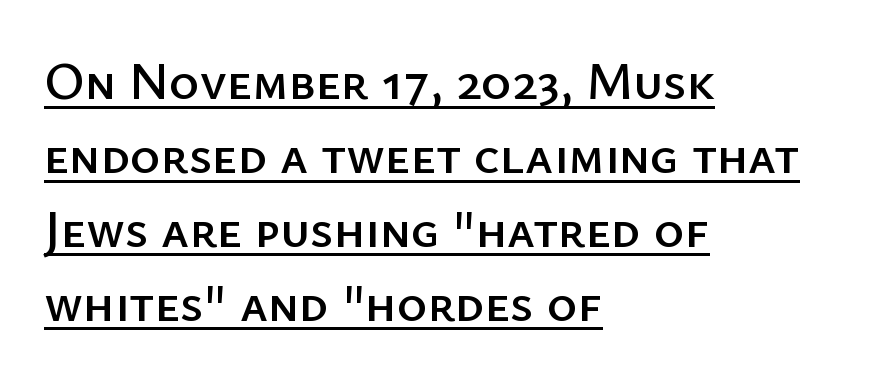
{"serif": "no", "italic": "no", "width": "normal", "stroke_contrast": "low", "x_height": "medium", "monospaced": "no", "underline": "yes", "align": "left", "line_spacing": "normal", "line_spacing_ratio": 1.42, "letter_spacing": "normal", "letter_spacing_em": 0.0, "glyph_px": 52}
